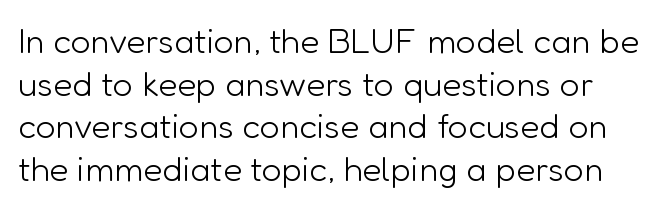
These lines keep a tight, regular rhythm from letter to letter. The rendering uses natural spacing where letterforms have individual widths. Plain, unruled lines of type. The axis of the letterforms is exactly vertical. A light-to-regular cut is what we see here. This sample uses a sans-serif face.
